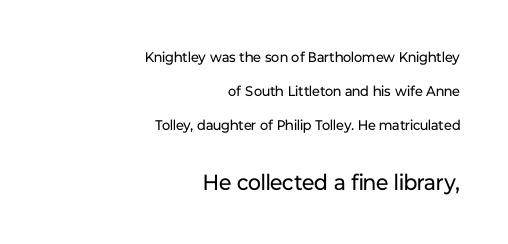
The image shows 22 px text type, upright; set right-aligned, loose line spacing (2.43x), normal letter spacing, not underlined; the second (bottom) block is 1.57x larger.
